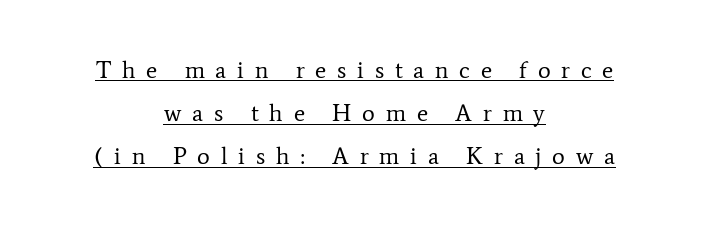
{"italic": "no", "bold": "no", "underline": "yes", "align": "center", "line_spacing_ratio": 1.8, "letter_spacing": "wide", "letter_spacing_em": 0.45, "glyph_px": 24}
